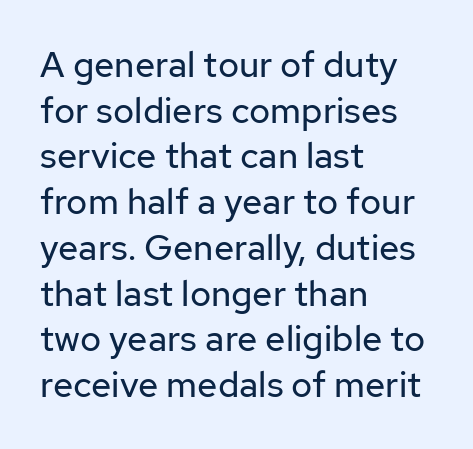
{"serif": "no", "italic": "no", "bold": "no", "weight": "regular", "width": "normal", "stroke_contrast": "low", "x_height": "medium", "monospaced": "no", "underline": "no", "align": "left", "line_spacing": "normal", "line_spacing_ratio": 1.27, "letter_spacing": "normal", "letter_spacing_em": 0.0, "glyph_px": 36}
